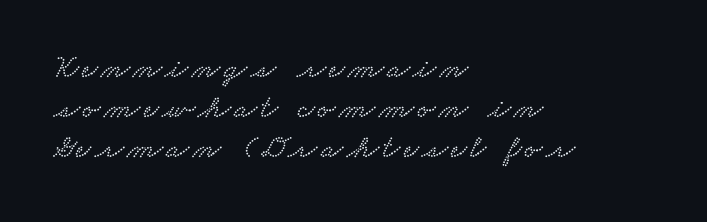
Is the block centered? No — it sits flush against the left margin. Yep, those are serifs on the letters. Underlining? Definitely not there. The rendering uses natural spacing where letterforms have individual widths.
